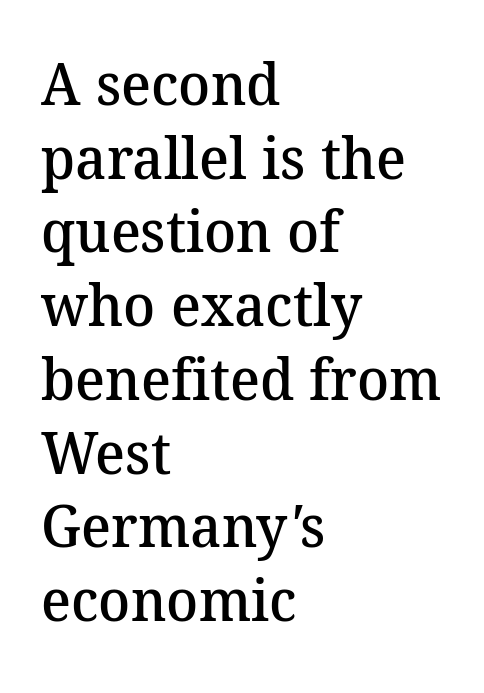
Only glyphs here, with clear space below each row. A classic flush-left, rag-right setting is used for this passage. Tracking here is standard; glyphs follow each other at the usual distance. These lines are rendered in a variable-pitch font.
